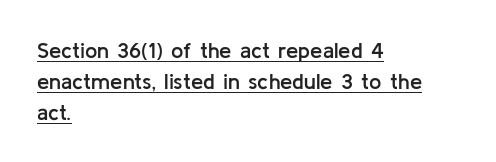
The image shows 22 px text type, upright; set left-aligned, normal line spacing (1.4x), normal letter spacing, underlined.
